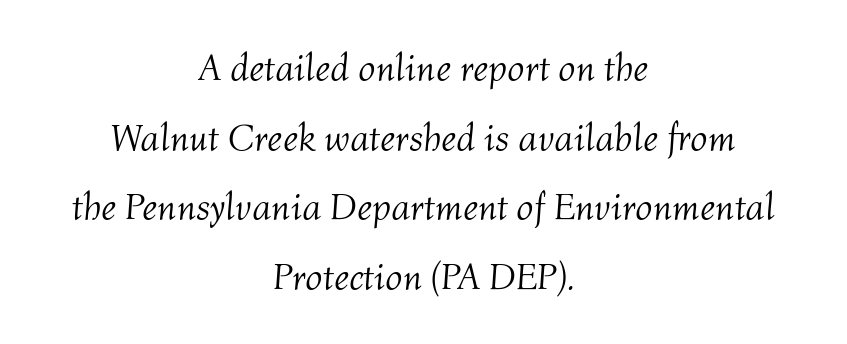
The image shows 38 px light type, italic (leaning right); set centered, line spacing 1.83x, normal letter spacing, not underlined; medium stroke contrast and a medium x-height.
